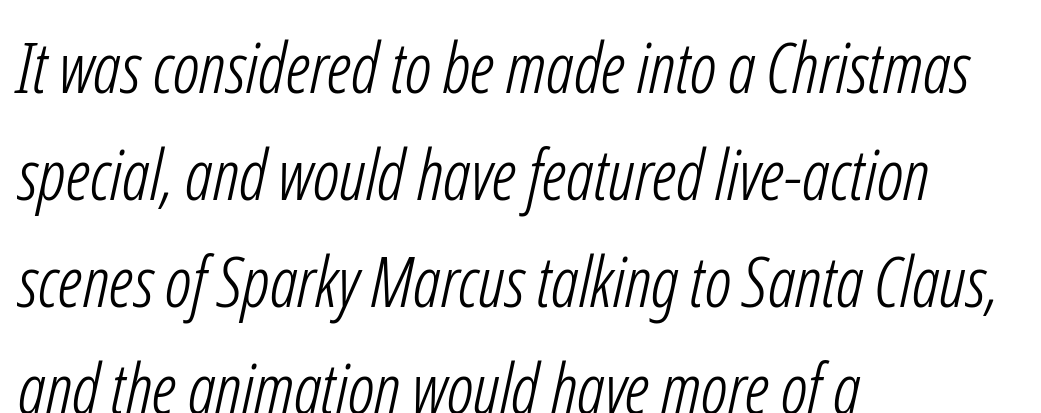
The image shows 70 px light, condensed sans-serif type; set left-aligned, normal line spacing (1.53x), normal letter spacing, not underlined; low stroke contrast and a medium x-height.
